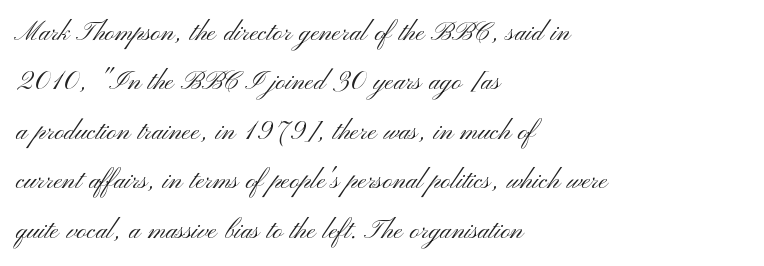
The face used here is proportionally spaced, like ordinary book or web type. Anything drawn beneath the words? Only blank space. No chunkiness to these letters — they're not bold. Which margin do the lines hug? The left one — the right edge is uneven. In terms of leading, this rendering sits right in the middle.
